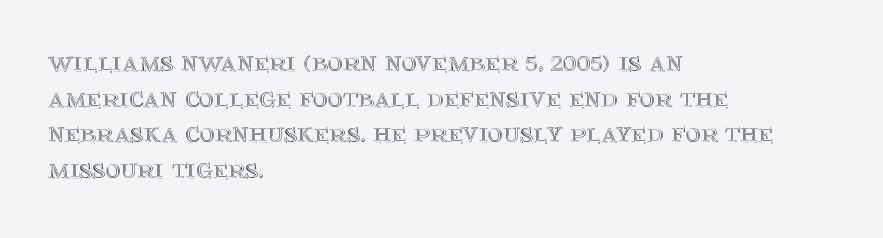
{"italic": "no", "width": "normal", "x_height": "large", "monospaced": "no", "underline": "no", "align": "left", "line_spacing_ratio": 1.23, "letter_spacing": "normal", "letter_spacing_em": 0.0, "glyph_px": 29}
